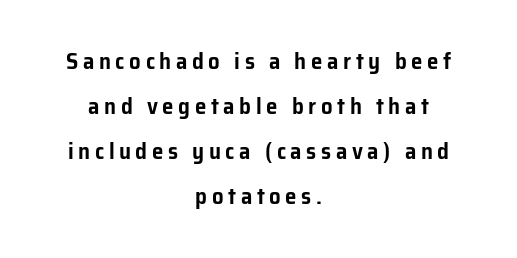
{"italic": "no", "underline": "no", "align": "center", "line_spacing": "loose", "line_spacing_ratio": 1.96, "letter_spacing": "wide", "letter_spacing_em": 0.2, "glyph_px": 23}
